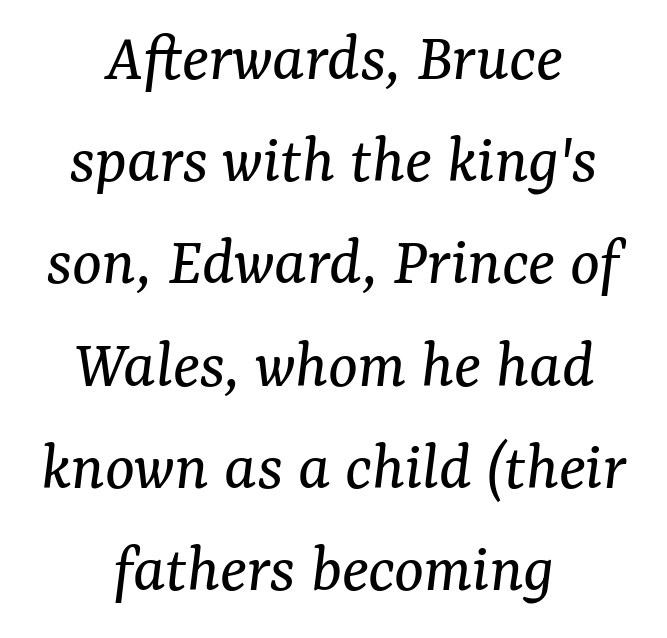
The letters carry serifs — small finishing strokes at the ends of their stems. The rendering positions every line midway between the sides. These glyphs show unthickened strokes, regular width or finer. The font's italic variant was chosen for this text.
